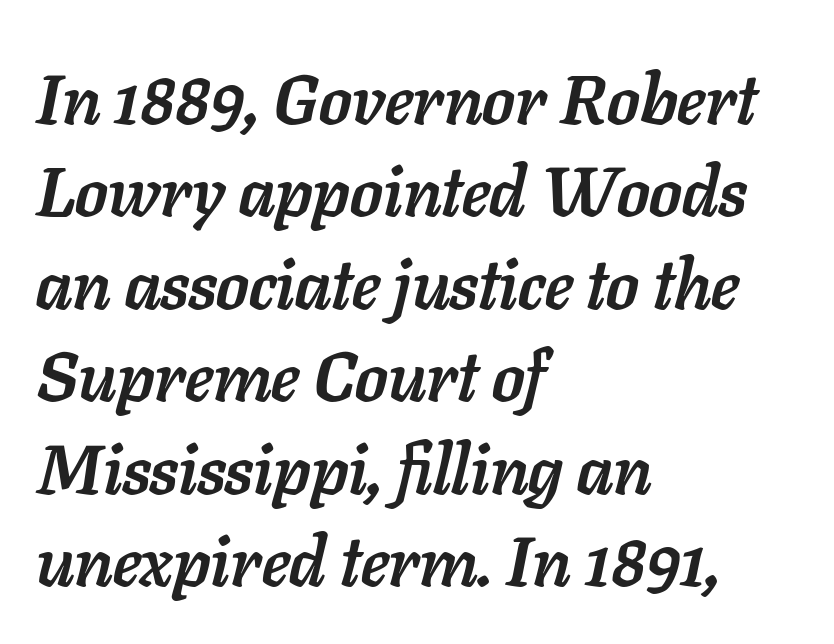
The image shows 70 px semibold type, italic (leaning right); set left-aligned, normal line spacing (1.32x), normal letter spacing, not underlined; low stroke contrast and a medium x-height.
